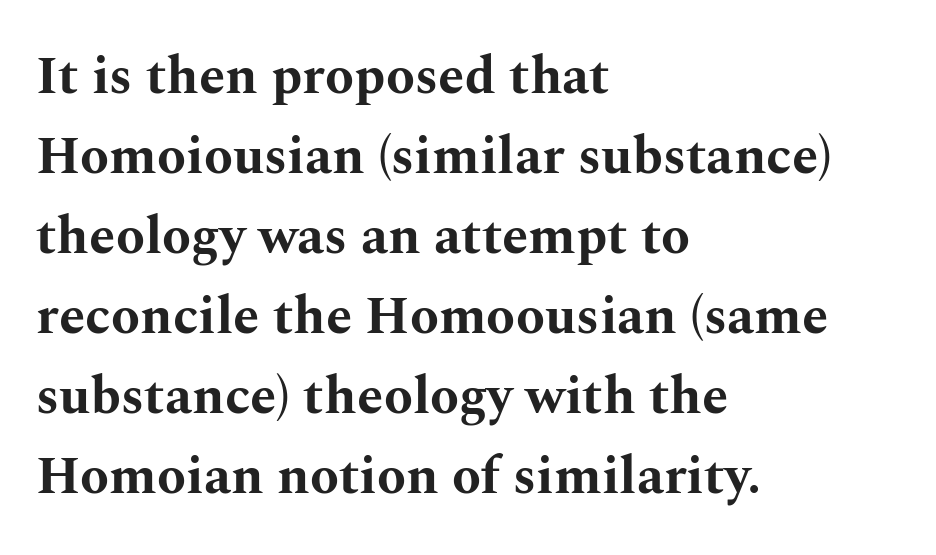
{"serif": "yes", "italic": "no", "bold": "yes", "weight": "bold", "width": "wide", "stroke_contrast": "medium", "x_height": "medium", "monospaced": "no", "underline": "no", "align": "left", "line_spacing": "normal", "line_spacing_ratio": 1.51, "letter_spacing": "normal", "letter_spacing_em": 0.0, "glyph_px": 53}
